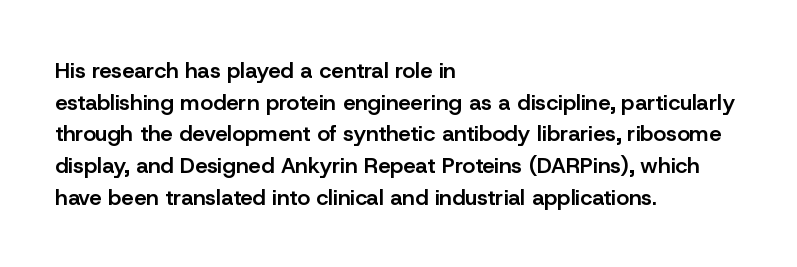
The passage shown stacks its lines at a standard gap. Beneath every word, the page is bare. The compositor pushed each line to the left boundary. Tall strokes in this sample are plumb rather than angled.
